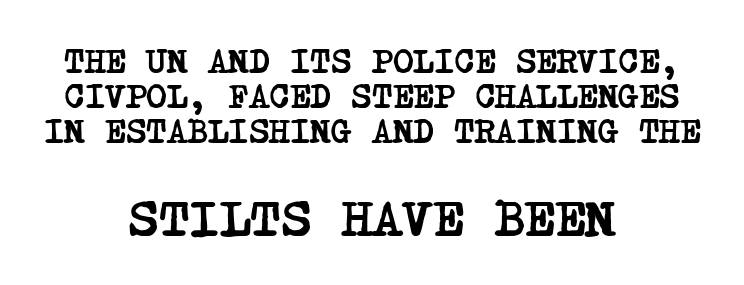
Q: Is the text bold? A: Yes.
Q: Is the typeface a serif or a sans-serif typeface? A: Serif.
Q: Is the text underlined? A: No.
Q: How is the paragraph aligned? A: Centered.
Q: Is the spacing between letters normal or unusually wide? A: Normal.
Q: Is the spacing between lines tight, normal or loose? A: Tight.
Q: Which block of text is set in a larger size, the first (top) or the second (bottom)? A: The second (bottom) one.
Q: Width (condensed, normal, or wide)? A: Condensed.
Q: Stroke contrast? A: Low.
Q: x-height? A: Large.
